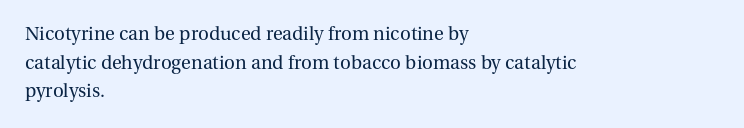
Q: Is the text bold? A: No.
Q: Is the text italic (slanted)? A: No, it is upright.
Q: Is the text underlined? A: No.
Q: How is the paragraph aligned? A: Left-aligned.
Q: Is the spacing between letters normal or unusually wide? A: Normal.
Q: Is the spacing between lines tight, normal or loose? A: Normal.
